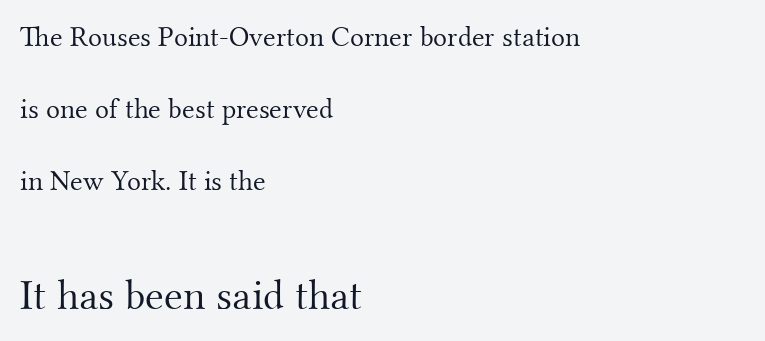
The image shows 43 px light serif type, upright; set left-aligned, loose line spacing (2.48x), normal letter spacing, not underlined; the second (bottom) block is 1.48x larger; medium stroke contrast and a small x-height.
